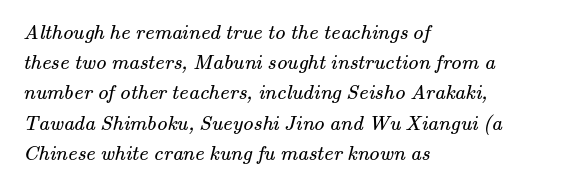
The image shows 21 px text type; set left-aligned, normal line spacing (1.44x), normal letter spacing, not underlined.
